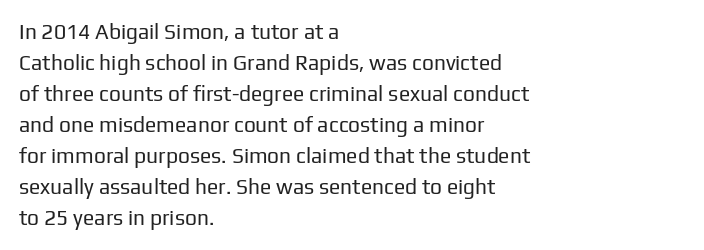
Q: Is the text bold? A: No.
Q: Is the text italic (slanted)? A: No, it is upright.
Q: Is the text underlined? A: No.
Q: How is the paragraph aligned? A: Left-aligned.
Q: Is the spacing between letters normal or unusually wide? A: Normal.
Q: Is the spacing between lines tight, normal or loose? A: Normal.
